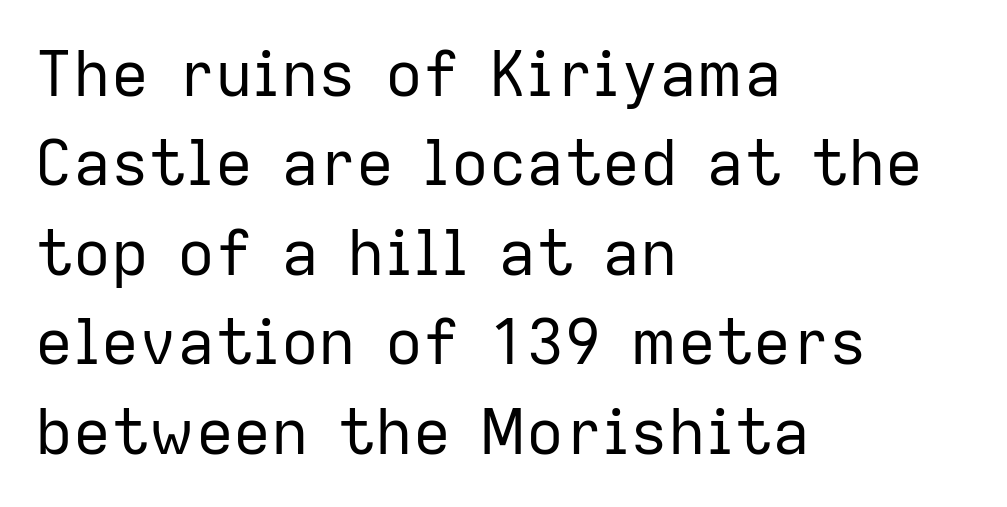
Q: Is the text bold? A: No.
Q: Is the text italic (slanted)? A: No, it is upright.
Q: Is the typeface a serif or a sans-serif typeface? A: Sans-serif.
Q: Is the text underlined? A: No.
Q: How is the paragraph aligned? A: Left-aligned.
Q: Is the spacing between letters normal or unusually wide? A: Normal.
Q: Is the spacing between lines tight, normal or loose? A: Normal.
Q: Width (condensed, normal, or wide)? A: Normal.
Q: Stroke contrast? A: Low.
Q: x-height? A: Medium.
Q: Monospaced? A: No.
